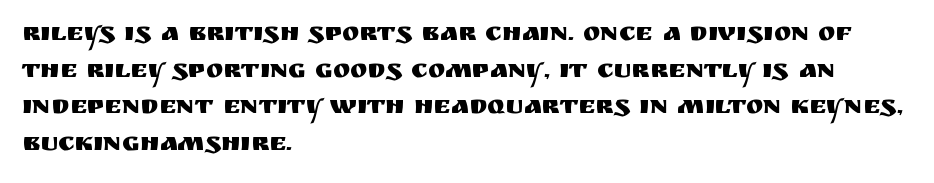
Here the glyphs are tracked normally, forming tight word shapes. Upright lettering throughout. Underline: absent. The lines are quadded left.
